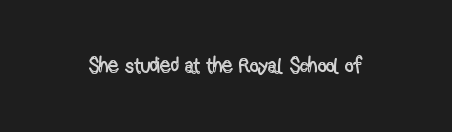
Q: Is the text italic (slanted)? A: No, it is upright.
Q: Is the text underlined? A: No.
Q: Is the spacing between letters normal or unusually wide? A: Normal.
